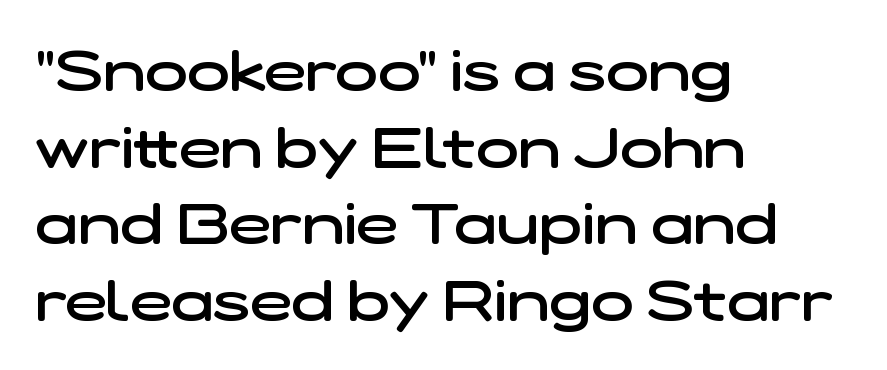
The image shows 56 px semibold, wide sans-serif type; set left-aligned, normal line spacing (1.37x), normal letter spacing, not underlined; low stroke contrast and a medium x-height.
